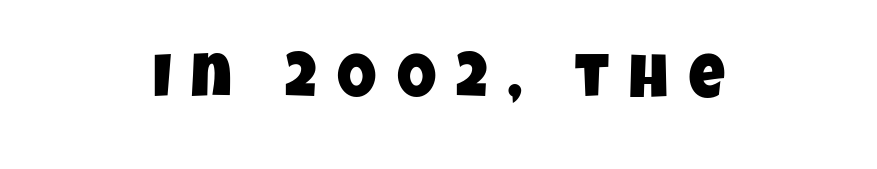
Note the varied advance widths — an 'i' is clearly narrower than an 'm'. This rendering uses center alignment, leaving both contours irregular but symmetric. Underlining? Definitely not there. I'd call this a sans setting — the letters go barefoot. Is the letter spacing exaggerated? Yes — the characters are pushed far apart.
